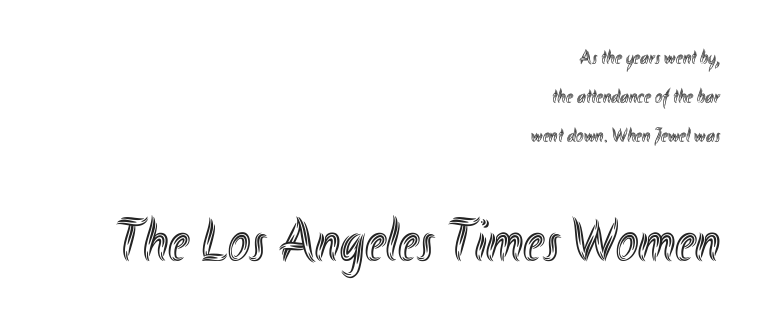
In terms of letterspacing, this is plain default setting. Compared with typical paragraphs, the rows here are farther apart. In this sample the second text group is rendered at the bigger scale. You could not count columns in this text — the font is proportionally spaced. A bare baseline throughout the passage.
